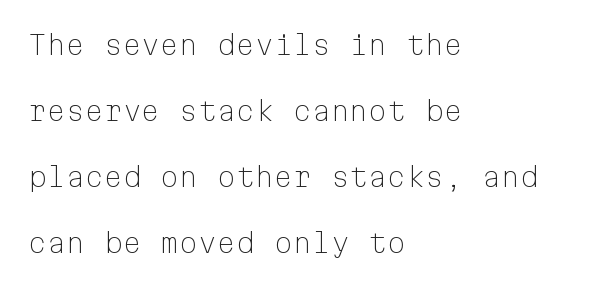
The image shows 27 px text type, upright; set left-aligned, loose line spacing (2.44x), normal letter spacing, not underlined.
